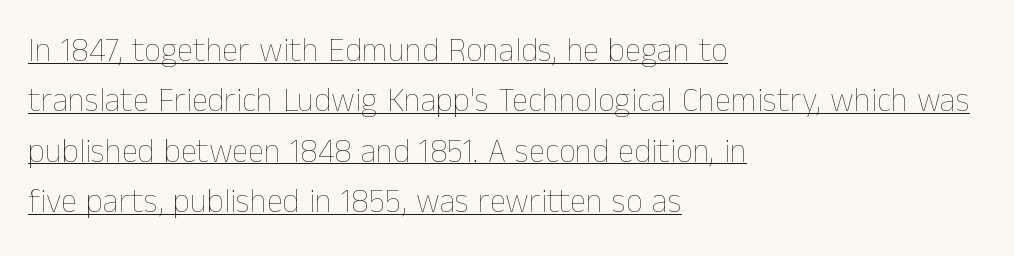
The vertical gap from one line to the next is medium. You could not count columns in this text — the font is proportionally spaced. Italic: no, the glyphs are upright roman. Which margin do the lines hug? The left one — the right edge is uneven. The font is comparable to plain body text, perhaps lighter. Observe the ordinary spacing: letters are neighbours, not strangers.
